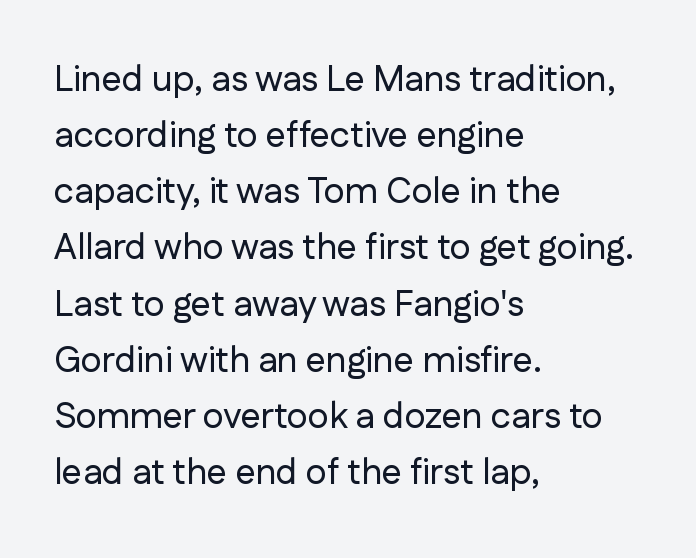
The specimen omits any rule beneath the text block's lines. Standard letterfit; no display-style spreading of the glyphs. Unlike italic type, these characters show no tilt at all. A typesetter would call this proportional, since set widths differ per character. Rows of type keep a routine distance in the vertical direction. Is the block centered? No — it sits flush against the left margin.
